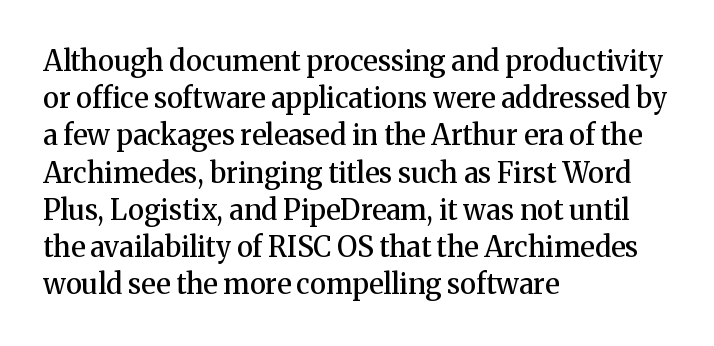
The image shows 28 px semibold serif type, upright; set left-aligned, normal line spacing (1.33x), normal letter spacing, not underlined; medium stroke contrast and a medium x-height.
